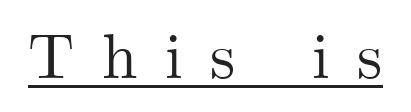
These lines have a slow, spaced-out rhythm from letter to letter. A baseline rule has been typeset under these characters. Vertical strokes here are truly vertical. The letters advance in unequal steps, a hallmark of proportional type. Note: serifs present on the glyphs.
